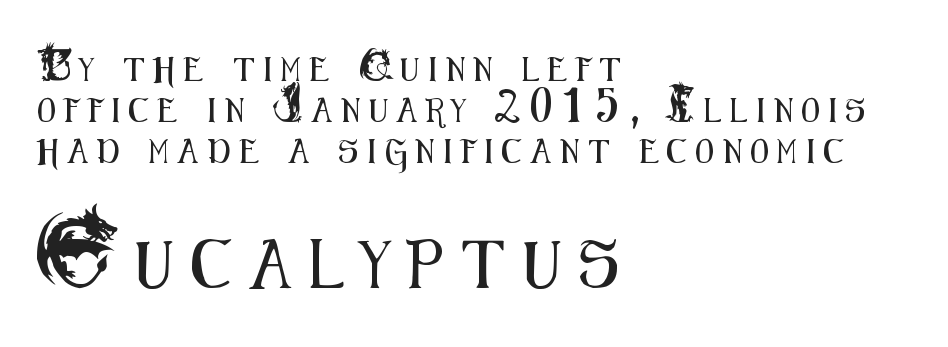
Q: Is the text italic (slanted)? A: No, it is upright.
Q: Is the typeface a serif or a sans-serif typeface? A: Sans-serif.
Q: Is the text underlined? A: No.
Q: How is the paragraph aligned? A: Left-aligned.
Q: Is the spacing between letters normal or unusually wide? A: Unusually wide.
Q: Which block of text is set in a larger size, the first (top) or the second (bottom)? A: The second (bottom) one.
Q: Width (condensed, normal, or wide)? A: Condensed.
Q: Stroke contrast? A: Medium.
Q: x-height? A: Small.
Q: Monospaced? A: No.
